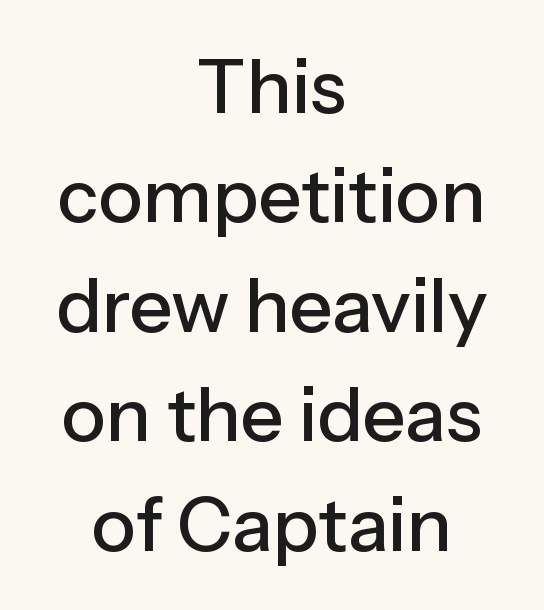
Q: Is the text italic (slanted)? A: No, it is upright.
Q: Is the typeface a serif or a sans-serif typeface? A: Sans-serif.
Q: Is the text underlined? A: No.
Q: How is the paragraph aligned? A: Centered.
Q: Is the spacing between letters normal or unusually wide? A: Normal.
Q: Is the spacing between lines tight, normal or loose? A: Normal.
Q: Width (condensed, normal, or wide)? A: Normal.
Q: Stroke contrast? A: Low.
Q: x-height? A: Medium.
Q: Monospaced? A: No.
